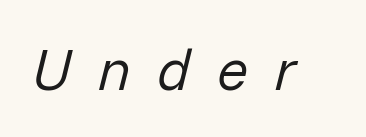
{"italic": "yes", "lean": "right", "slant_degrees": 14, "bold": "no", "weight": "regular", "width": "normal", "stroke_contrast": "low", "x_height": "medium", "monospaced": "no", "underline": "no", "letter_spacing": "wide", "letter_spacing_em": 0.45, "glyph_px": 58}
